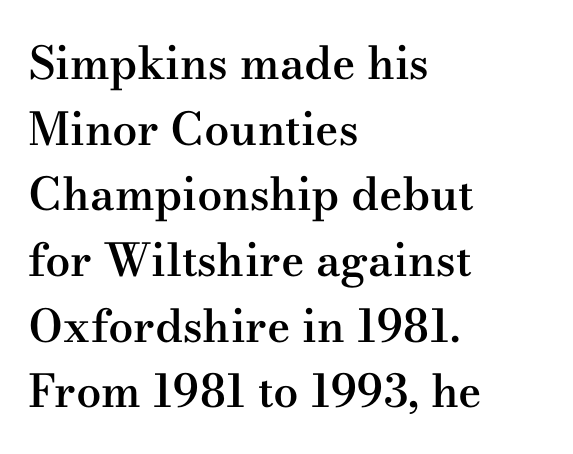
The image shows 45 px semibold, wide serif type, upright; set left-aligned, normal line spacing (1.46x), normal letter spacing, not underlined; medium stroke contrast and a small x-height.
